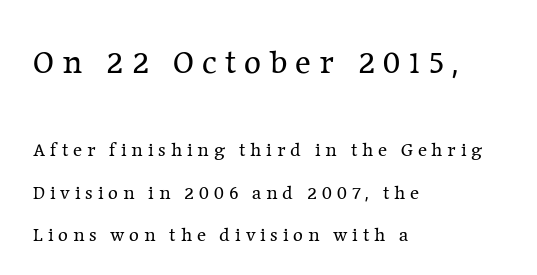
{"serif": "yes", "italic": "no", "bold": "no", "weight": "regular", "width": "normal", "stroke_contrast": "low", "x_height": "medium", "monospaced": "no", "underline": "no", "align": "left", "line_spacing": "loose", "line_spacing_ratio": 2.24, "letter_spacing": "wide", "letter_spacing_em": 0.25, "larger_block": "first", "size_ratio": 1.74, "glyph_px": 33}
